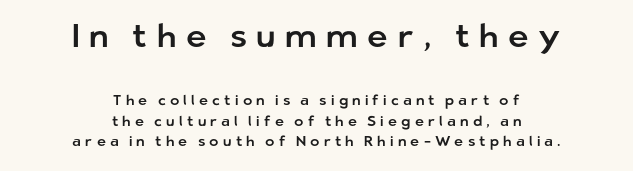
Q: Is the text italic (slanted)? A: No, it is upright.
Q: Is the typeface a serif or a sans-serif typeface? A: Sans-serif.
Q: Is the text underlined? A: No.
Q: How is the paragraph aligned? A: Centered.
Q: Is the spacing between letters normal or unusually wide? A: Unusually wide.
Q: Is the spacing between lines tight, normal or loose? A: Normal.
Q: Which block of text is set in a larger size, the first (top) or the second (bottom)? A: The first (top) one.
Q: Width (condensed, normal, or wide)? A: Normal.
Q: Stroke contrast? A: Low.
Q: x-height? A: Medium.
Q: Monospaced? A: No.
